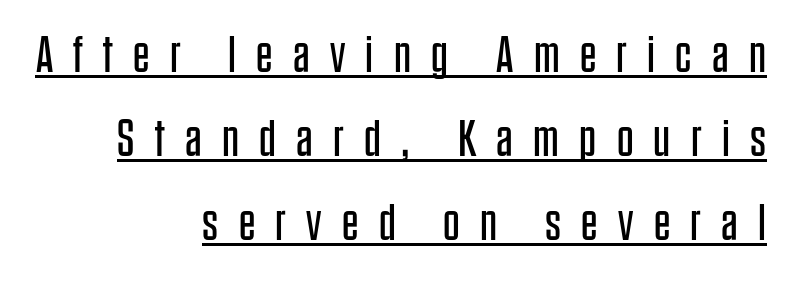
The image shows 52 px regular-weight, condensed sans-serif type, upright; set right-aligned, normal line spacing (1.62x), unusually wide letter spacing (+0.39 em), underlined; low stroke contrast and a large x-height.
